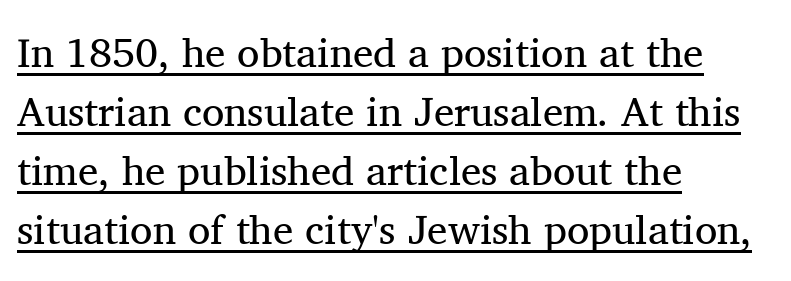
Heaviness? Minimal to ordinary, like unemphasized prose. Short and long lines alike share a common starting point at left. Posture: straight, roman, zero tilt. Short note: letters normally spaced.
